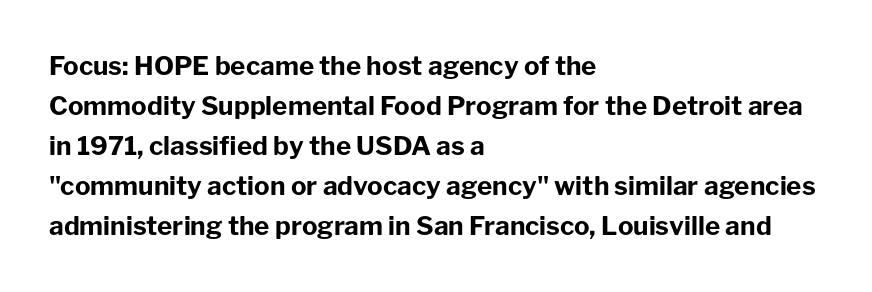
The letterforms sit shoulder to shoulder at normal distance. If you measured baseline to baseline, you'd find a middling distance. The specimen omits any rule beneath the text block's lines. These lines stack with their left ends in a neat column.
